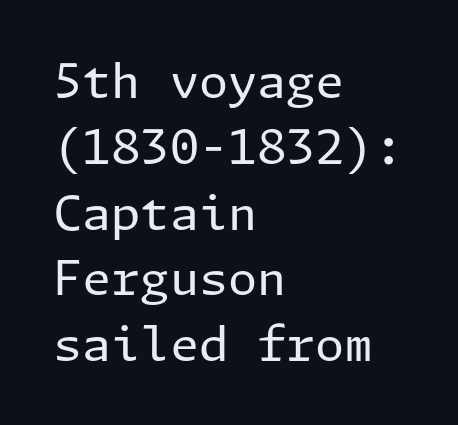
The rag falls on the right side of this text block. A typesetter would call this leading conventional body-copy spacing. What stands out about the letter spacing? Nothing — it is the standard amount. Ascenders rise straight up at ninety degrees. The text was rendered using a sans face with plain stroke endings. Underlining? Definitely not there.
